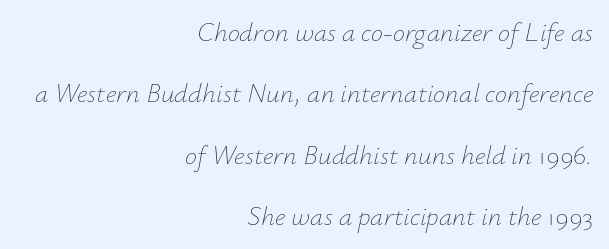
Q: Is the text bold? A: No.
Q: Is the text italic (slanted)? A: Yes, it leans right by about 12 degrees.
Q: Is the text underlined? A: No.
Q: How is the paragraph aligned? A: Right-aligned.
Q: Is the spacing between letters normal or unusually wide? A: Normal.
Q: Is the spacing between lines tight, normal or loose? A: Loose.
